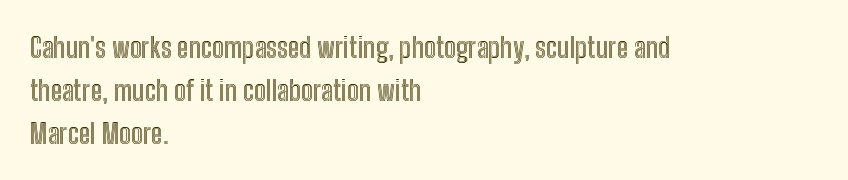
Evenly set lines give the paragraph a standard silhouette. A clean baseline with only descenders dipping below it. Between one letter and the next there's only the usual sliver of space. Ascenders rise straight up at ninety degrees. The passage shown is typed in a proportional face where columns would drift. All the whitespace from short lines collects on the right.
